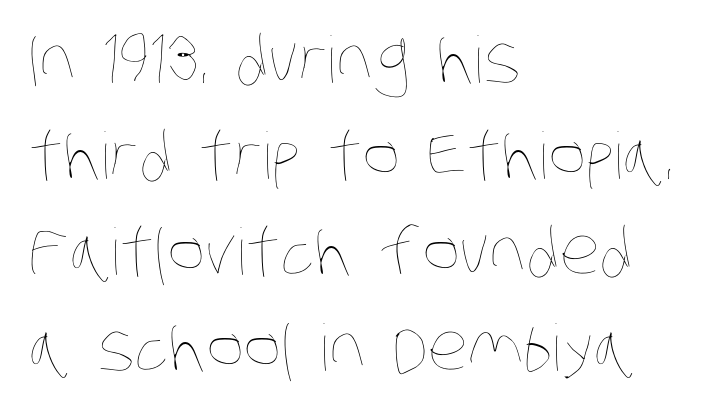
Q: Is the text bold? A: No.
Q: Is the text underlined? A: No.
Q: How is the paragraph aligned? A: Left-aligned.
Q: Is the spacing between letters normal or unusually wide? A: Normal.
Q: Is the spacing between lines tight, normal or loose? A: Normal.
Q: Width (condensed, normal, or wide)? A: Condensed.
Q: Stroke contrast? A: Low.
Q: x-height? A: Large.
Q: Monospaced? A: No.
